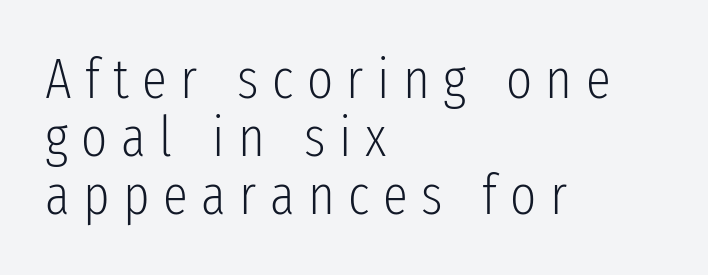
The image shows 56 px light, condensed sans-serif type, upright; set left-aligned, tight line spacing (1.04x), unusually wide letter spacing (+0.24 em), not underlined; low stroke contrast and a medium x-height.
